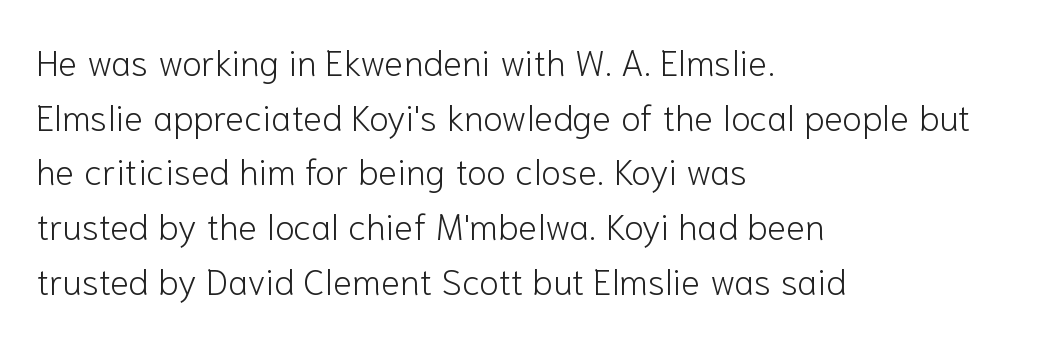
Q: Is the text bold? A: No.
Q: Is the text italic (slanted)? A: No, it is upright.
Q: Is the typeface a serif or a sans-serif typeface? A: Sans-serif.
Q: Is the text underlined? A: No.
Q: How is the paragraph aligned? A: Left-aligned.
Q: Is the spacing between letters normal or unusually wide? A: Normal.
Q: Is the spacing between lines tight, normal or loose? A: Normal.
Q: Width (condensed, normal, or wide)? A: Normal.
Q: Stroke contrast? A: Low.
Q: x-height? A: Medium.
Q: Monospaced? A: No.
